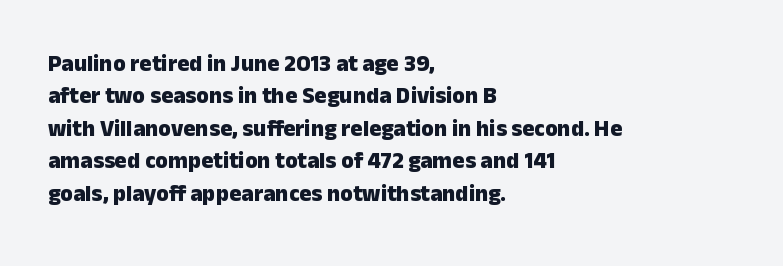
The space directly below the letters is spotless. A dark, heavy texture on the line: the type is bold. Every row of glyphs begins at an identical x-position on the left. Posture: vertical.
